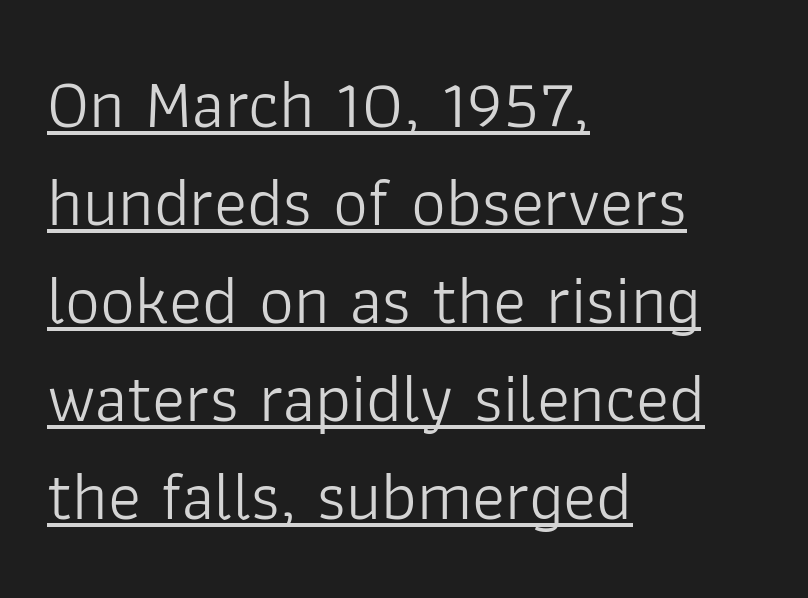
Q: Is the text bold? A: No.
Q: Is the text italic (slanted)? A: No, it is upright.
Q: Is the typeface a serif or a sans-serif typeface? A: Sans-serif.
Q: Is the text underlined? A: Yes.
Q: How is the paragraph aligned? A: Left-aligned.
Q: Is the spacing between letters normal or unusually wide? A: Normal.
Q: Is the spacing between lines tight, normal or loose? A: Normal.
Q: Width (condensed, normal, or wide)? A: Normal.
Q: Stroke contrast? A: Low.
Q: x-height? A: Medium.
Q: Monospaced? A: No.
